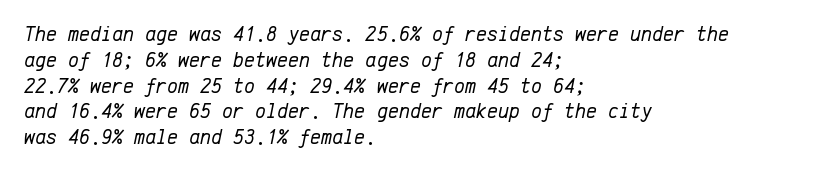
The image shows 21 px text type, italic (leaning right); set left-aligned, line spacing 1.23x, normal letter spacing, not underlined.
